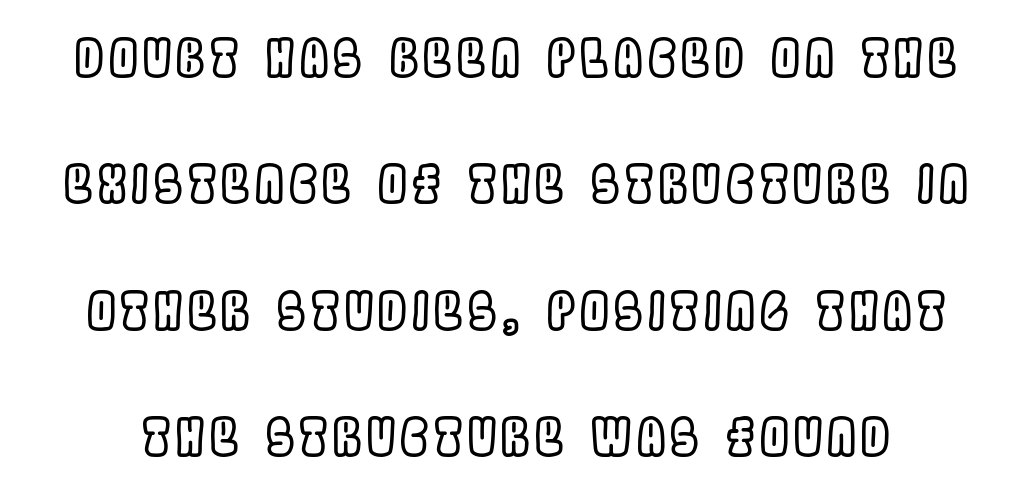
Think of a printed novel: that variable character pitch is what you see here. Notice the wide empty band between every row — that's loose leading. No italicization has been applied; the sample stays upright. Underline: absent.
